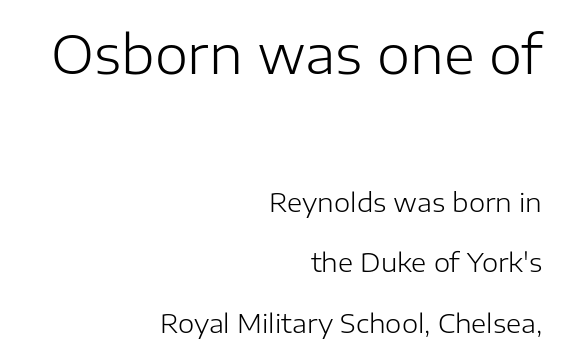
{"serif": "no", "italic": "no", "bold": "no", "weight": "light", "width": "normal", "stroke_contrast": "low", "x_height": "medium", "monospaced": "no", "underline": "no", "align": "right", "line_spacing": "loose", "line_spacing_ratio": 2.33, "letter_spacing": "normal", "letter_spacing_em": 0.0, "larger_block": "first", "size_ratio": 2.04, "glyph_px": 53}
